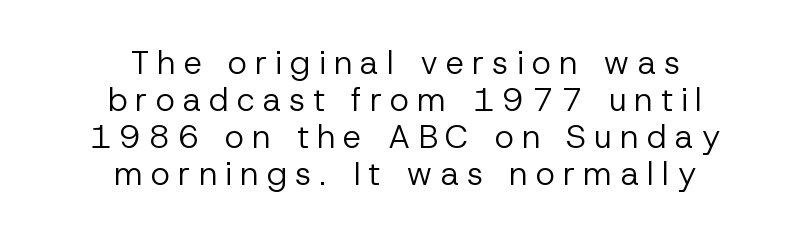
Q: Is the text bold? A: No.
Q: Is the text italic (slanted)? A: No, it is upright.
Q: Is the typeface a serif or a sans-serif typeface? A: Sans-serif.
Q: Is the text underlined? A: No.
Q: How is the paragraph aligned? A: Centered.
Q: Is the spacing between letters normal or unusually wide? A: Unusually wide.
Q: Is the spacing between lines tight, normal or loose? A: Tight.
Q: Width (condensed, normal, or wide)? A: Normal.
Q: Stroke contrast? A: Low.
Q: x-height? A: Medium.
Q: Monospaced? A: No.
